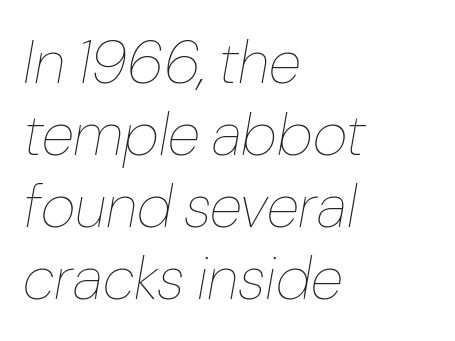
{"italic": "yes", "lean": "right", "slant_degrees": 10, "bold": "no", "weight": "thin", "width": "normal", "stroke_contrast": "low", "x_height": "medium", "monospaced": "no", "underline": "no", "align": "left", "line_spacing_ratio": 1.2, "letter_spacing": "normal", "letter_spacing_em": 0.0, "glyph_px": 60}
